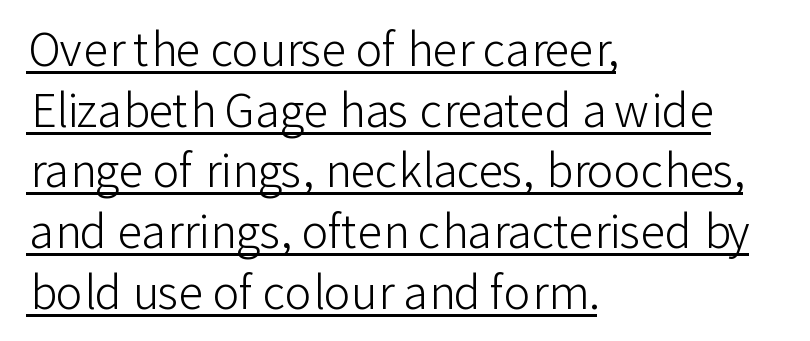
No heavy texture on the line: the type isn't bold. Nope, no serifs anywhere on these letters. Every row of glyphs begins at an identical x-position on the left. Between one letter and the next there's only the usual sliver of space. Think of a printed novel: that variable character pitch is what you see here.
